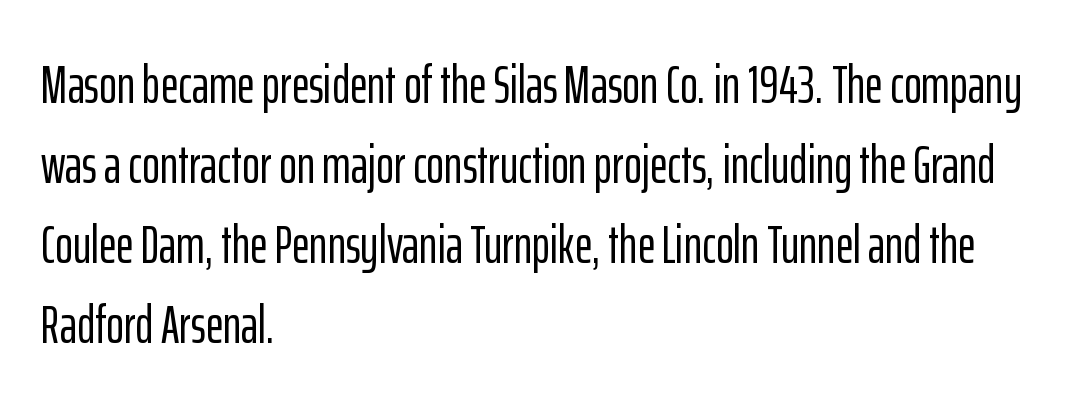
{"serif": "no", "italic": "no", "width": "condensed", "stroke_contrast": "low", "x_height": "medium", "monospaced": "no", "underline": "no", "align": "left", "line_spacing": "normal", "line_spacing_ratio": 1.48, "letter_spacing": "normal", "letter_spacing_em": 0.0, "glyph_px": 54}
